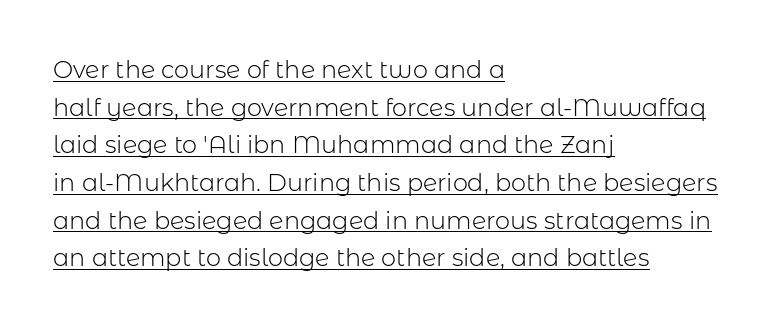
{"italic": "no", "bold": "no", "underline": "yes", "align": "left", "line_spacing": "normal", "line_spacing_ratio": 1.57, "letter_spacing": "normal", "letter_spacing_em": 0.0, "glyph_px": 24}
